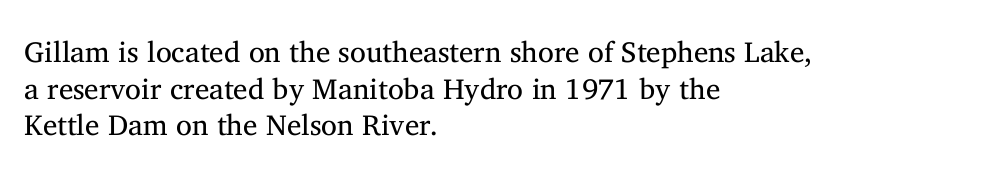
{"serif": "yes", "italic": "no", "bold": "no", "weight": "regular", "width": "normal", "stroke_contrast": "medium", "x_height": "medium", "monospaced": "no", "underline": "no", "align": "left", "line_spacing": "normal", "line_spacing_ratio": 1.26, "letter_spacing": "normal", "letter_spacing_em": 0.0, "glyph_px": 29}
